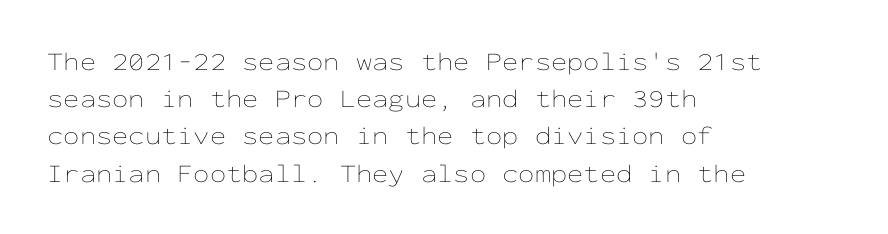
Q: Is the text bold? A: No.
Q: Is the text italic (slanted)? A: No, it is upright.
Q: Is the text underlined? A: No.
Q: How is the paragraph aligned? A: Left-aligned.
Q: Is the spacing between letters normal or unusually wide? A: Normal.
Q: Is the spacing between lines tight, normal or loose? A: Normal.
